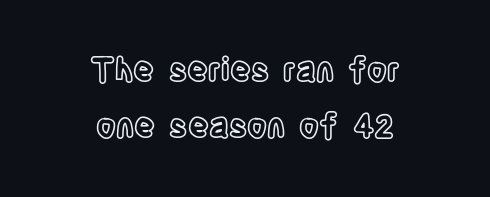
{"italic": "no", "width": "condensed", "x_height": "large", "monospaced": "no", "underline": "no", "align": "center", "line_spacing_ratio": 1.75, "letter_spacing": "normal", "letter_spacing_em": 0.0, "glyph_px": 32}
